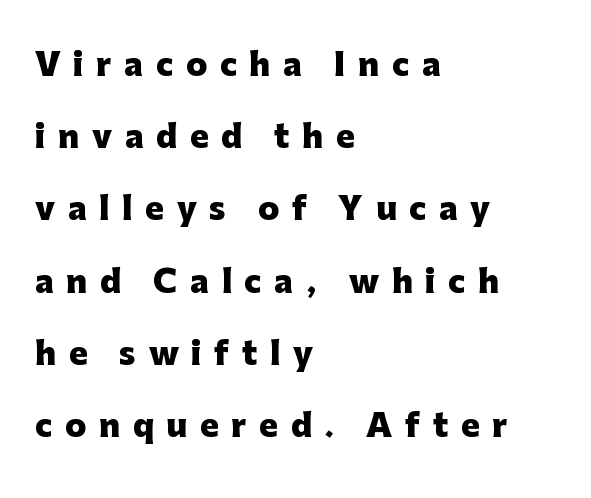
{"serif": "no", "italic": "no", "bold": "yes", "weight": "heavy", "width": "normal", "stroke_contrast": "low", "x_height": "medium", "monospaced": "no", "underline": "no", "align": "left", "line_spacing": "loose", "line_spacing_ratio": 2.33, "letter_spacing": "wide", "letter_spacing_em": 0.41, "glyph_px": 31}
